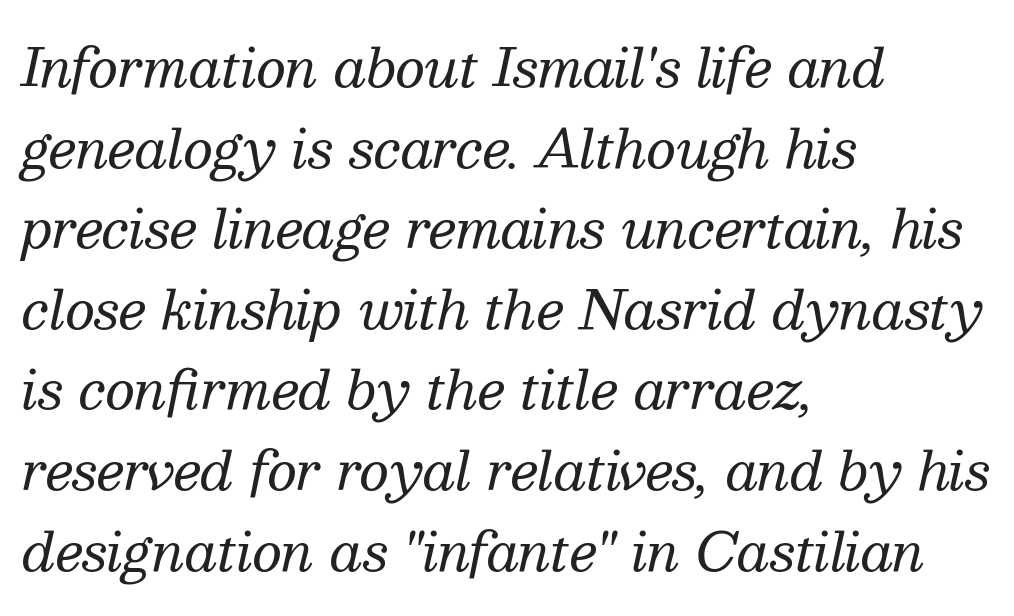
{"serif": "yes", "italic": "yes", "lean": "right", "slant_degrees": 13, "bold": "no", "weight": "regular", "width": "normal", "stroke_contrast": "medium", "x_height": "medium", "monospaced": "no", "underline": "no", "align": "left", "line_spacing": "normal", "line_spacing_ratio": 1.55, "letter_spacing": "normal", "letter_spacing_em": 0.0, "glyph_px": 52}
